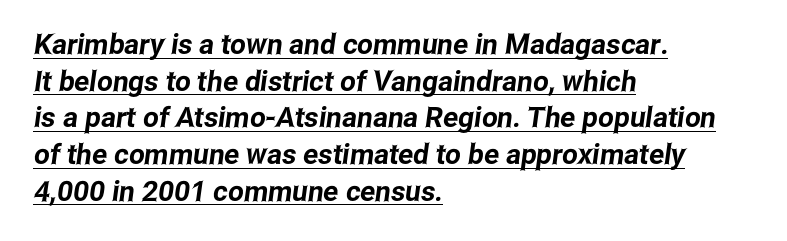
Q: Is the typeface a serif or a sans-serif typeface? A: Sans-serif.
Q: Is the text underlined? A: Yes.
Q: How is the paragraph aligned? A: Left-aligned.
Q: Is the spacing between letters normal or unusually wide? A: Normal.
Q: Is the spacing between lines tight, normal or loose? A: Normal.
Q: Width (condensed, normal, or wide)? A: Condensed.
Q: Stroke contrast? A: Low.
Q: x-height? A: Medium.
Q: Monospaced? A: No.
